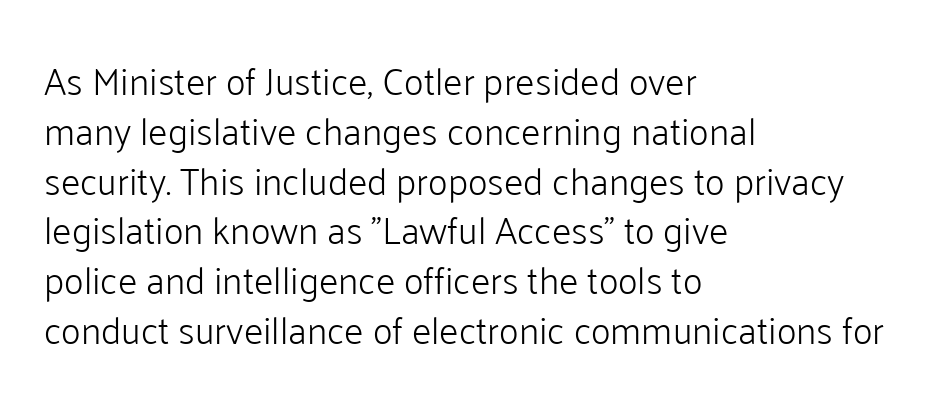
{"serif": "no", "italic": "no", "bold": "no", "weight": "light", "width": "normal", "stroke_contrast": "low", "x_height": "medium", "monospaced": "no", "underline": "no", "align": "left", "line_spacing": "normal", "line_spacing_ratio": 1.31, "letter_spacing": "normal", "letter_spacing_em": 0.0, "glyph_px": 38}
